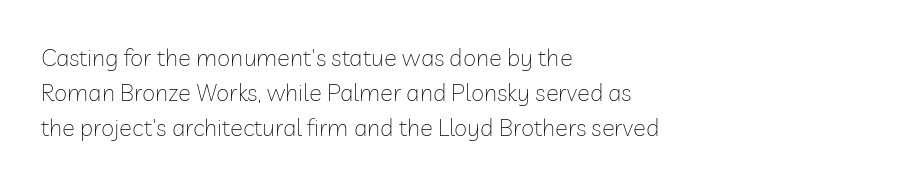
Summary of weight: not heavy and not bold. The passage shown stacks its lines at a standard gap. Upright lettering throughout. Tracking value appears to be zero — textbook default spacing.
